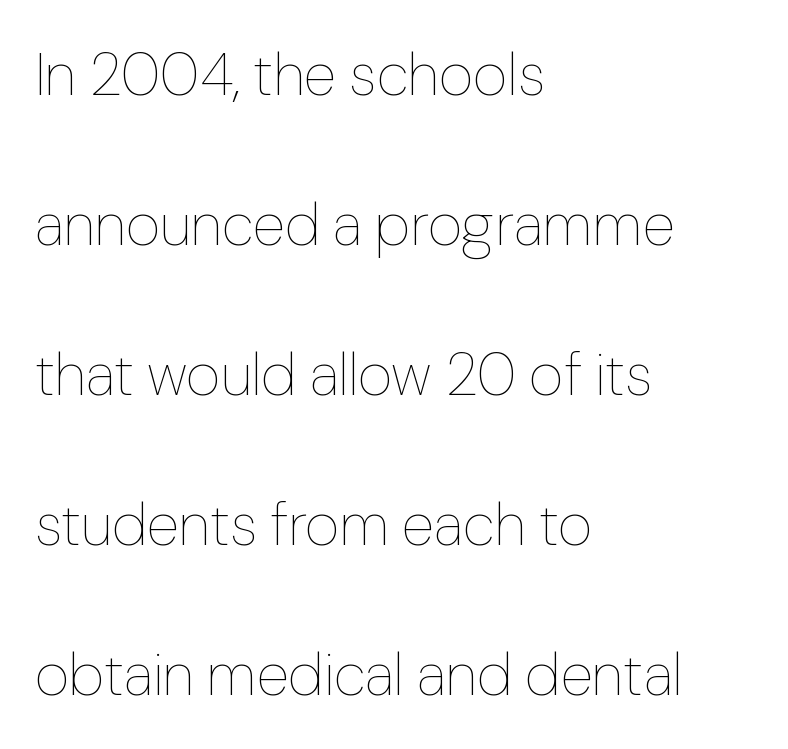
The image shows 60 px thin type, upright; set left-aligned, loose line spacing (2.5x), normal letter spacing, not underlined; low stroke contrast and a medium x-height.
